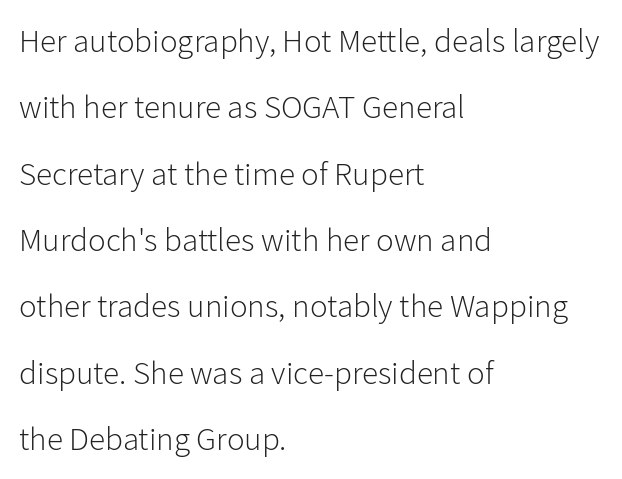
This rendering uses left alignment, leaving the right contour irregular. The type sits square on the baseline with zero lean. Each letter keeps its own natural width here, so spacing adapts to shape. You could fit nearly another row in the gap between these rows. Just letters on the line, the space beneath them empty.
